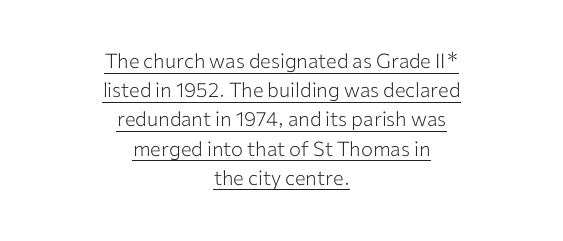
Q: Is the text bold? A: No.
Q: Is the text italic (slanted)? A: No, it is upright.
Q: Is the text underlined? A: Yes.
Q: How is the paragraph aligned? A: Centered.
Q: Is the spacing between letters normal or unusually wide? A: Normal.
Q: Is the spacing between lines tight, normal or loose? A: Normal.
